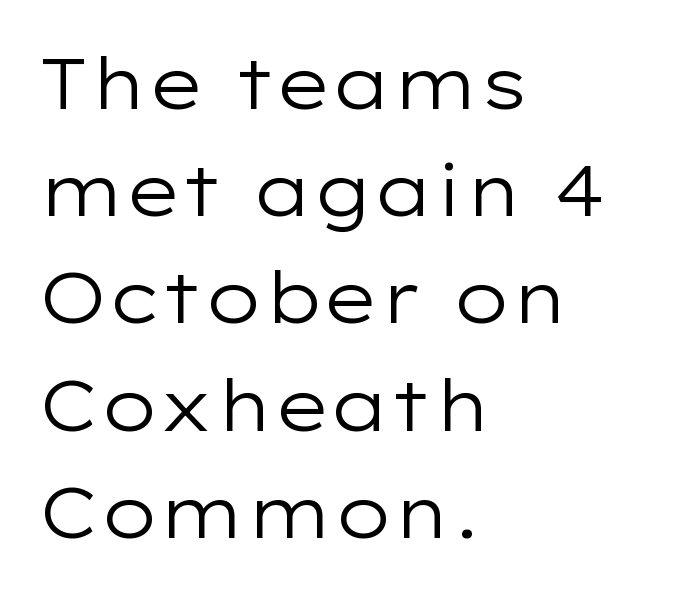
Q: Is the text bold? A: No.
Q: Is the text italic (slanted)? A: No, it is upright.
Q: Is the typeface a serif or a sans-serif typeface? A: Sans-serif.
Q: Is the text underlined? A: No.
Q: How is the paragraph aligned? A: Left-aligned.
Q: Is the spacing between letters normal or unusually wide? A: Normal.
Q: Is the spacing between lines tight, normal or loose? A: Normal.
Q: Width (condensed, normal, or wide)? A: Wide.
Q: Stroke contrast? A: Low.
Q: x-height? A: Medium.
Q: Monospaced? A: No.
